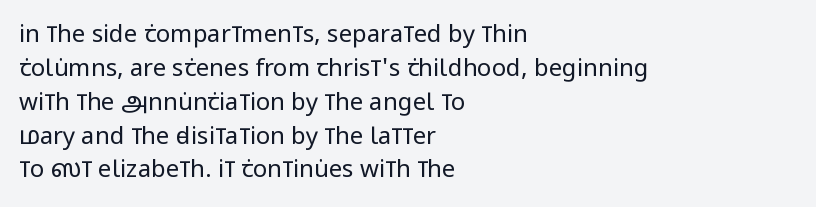
Q: Is the text bold? A: No.
Q: Is the text italic (slanted)? A: No, it is upright.
Q: Is the text underlined? A: No.
Q: How is the paragraph aligned? A: Left-aligned.
Q: Is the spacing between letters normal or unusually wide? A: Normal.
Q: Is the spacing between lines tight, normal or loose? A: Normal.
